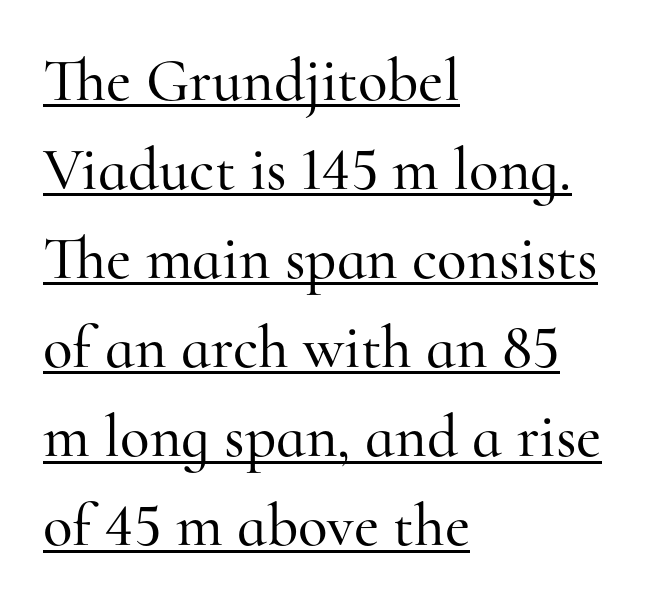
Italic? Not at all — the glyphs are vertical. The passage is arranged the way most books set body copy — flush left. Classification — serif. The face used here is rendered with its standard letterfit.
